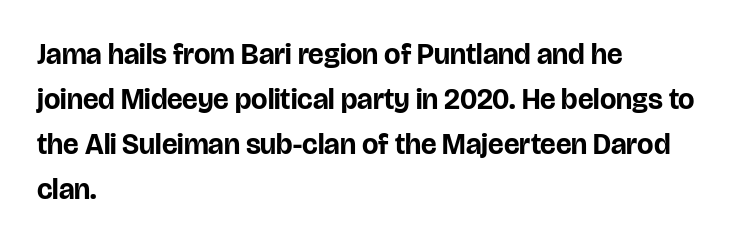
The image shows 29 px bold sans-serif type, upright; set left-aligned, normal line spacing (1.55x), normal letter spacing, not underlined; low stroke contrast and a large x-height.
